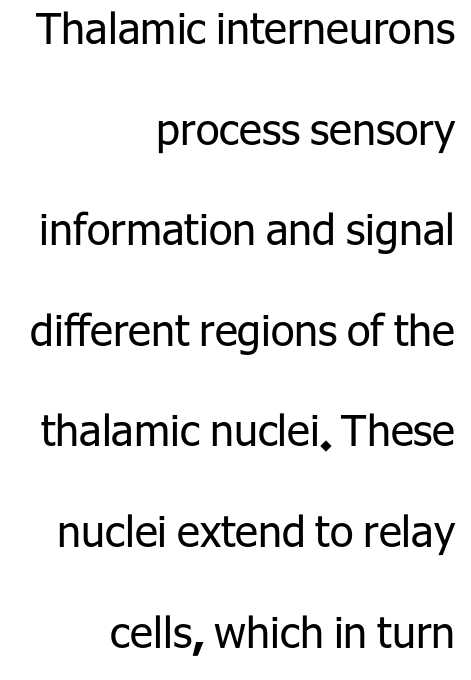
These lines are composed in type without serifs. If you drew a ruler down the right edge, every line would touch it. These lines stand farther apart than default settings would place them. Here the designer chose a conventional face with non-uniform glyph widths. Nope, not italic — everything's standing straight.
